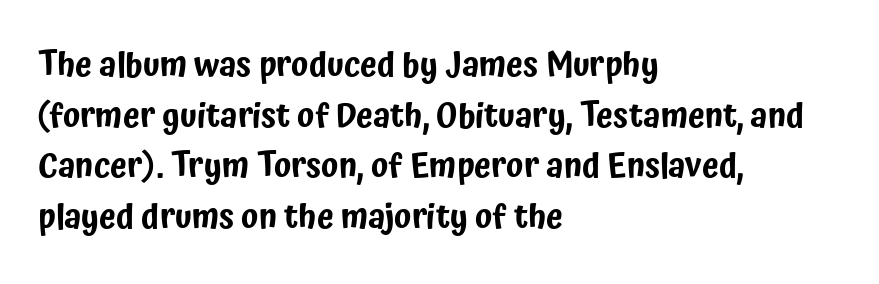
{"serif": "no", "italic": "no", "width": "condensed", "stroke_contrast": "low", "x_height": "medium", "monospaced": "no", "underline": "no", "align": "left", "line_spacing": "normal", "line_spacing_ratio": 1.49, "letter_spacing": "normal", "letter_spacing_em": 0.0, "glyph_px": 34}
